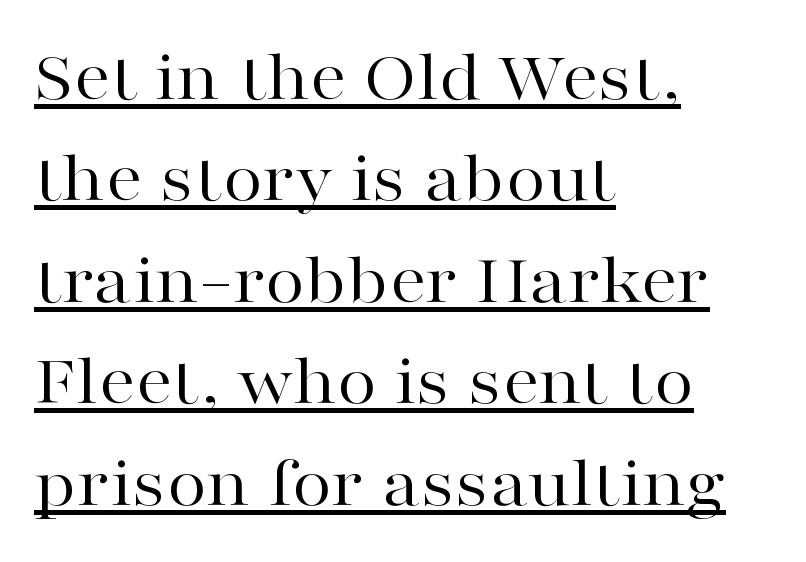
{"serif": "yes", "italic": "no", "bold": "no", "weight": "regular", "width": "wide", "stroke_contrast": "high", "x_height": "medium", "monospaced": "no", "underline": "yes", "align": "left", "line_spacing": "normal", "line_spacing_ratio": 1.39, "letter_spacing": "normal", "letter_spacing_em": 0.0, "glyph_px": 73}
